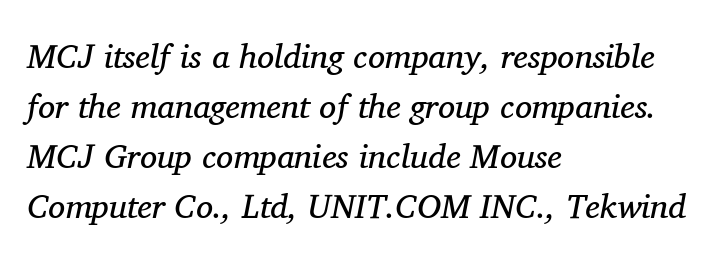
Q: Is the text bold? A: No.
Q: Is the text italic (slanted)? A: Yes, it leans right by about 11 degrees.
Q: Is the typeface a serif or a sans-serif typeface? A: Serif.
Q: Is the text underlined? A: No.
Q: How is the paragraph aligned? A: Left-aligned.
Q: Is the spacing between letters normal or unusually wide? A: Normal.
Q: Is the spacing between lines tight, normal or loose? A: Normal.
Q: Width (condensed, normal, or wide)? A: Normal.
Q: Stroke contrast? A: Medium.
Q: x-height? A: Medium.
Q: Monospaced? A: No.
